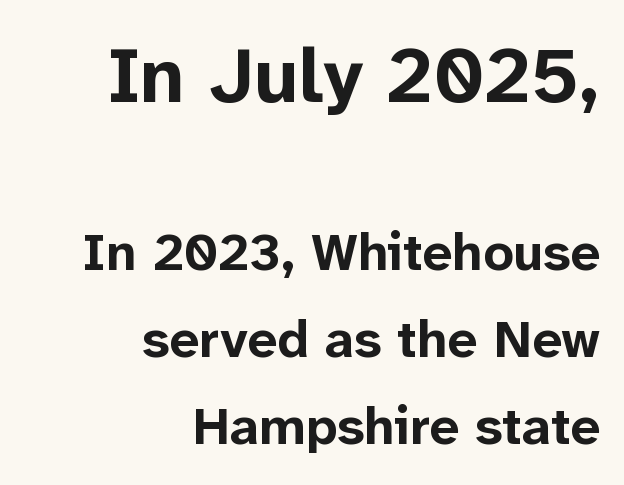
Is there much room between lines? A standard amount, neither cramped nor airy. Scale decreases going downward across the two blocks. The strip under each line holds only bare page. Does the copy run flush right? Yes — the right margin is perfectly even.
